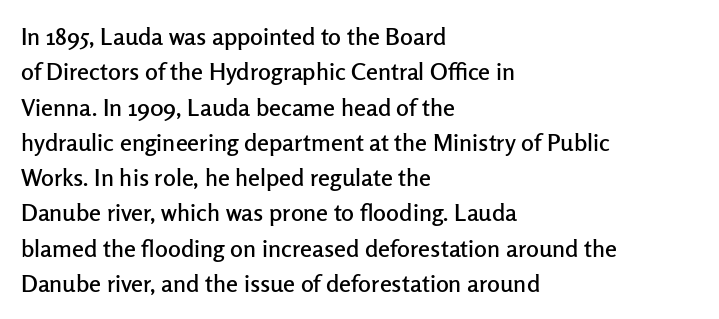
The image shows 24 px text type, upright; set left-aligned, normal line spacing (1.47x), normal letter spacing, not underlined.
